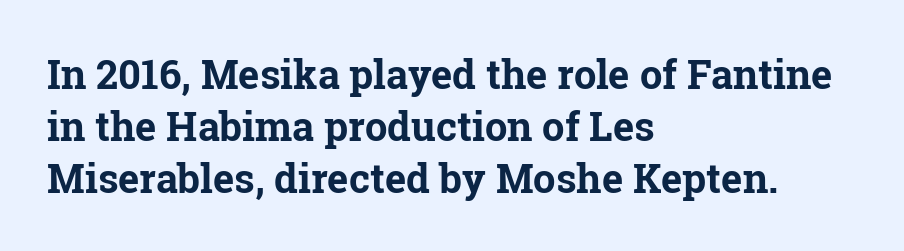
Q: Is the text bold? A: Yes.
Q: Is the text italic (slanted)? A: No, it is upright.
Q: Is the typeface a serif or a sans-serif typeface? A: Serif.
Q: Is the text underlined? A: No.
Q: How is the paragraph aligned? A: Left-aligned.
Q: Is the spacing between letters normal or unusually wide? A: Normal.
Q: Is the spacing between lines tight, normal or loose? A: Normal.
Q: Width (condensed, normal, or wide)? A: Normal.
Q: Stroke contrast? A: Low.
Q: x-height? A: Medium.
Q: Monospaced? A: No.
